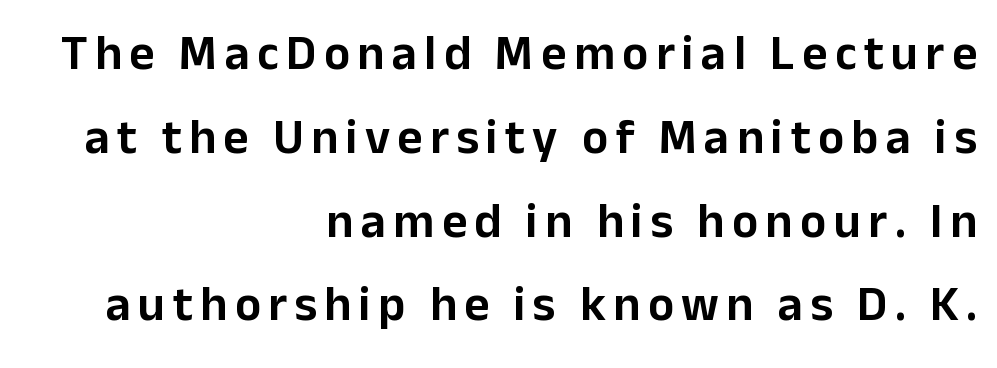
{"serif": "no", "italic": "no", "width": "normal", "stroke_contrast": "low", "x_height": "medium", "monospaced": "no", "underline": "no", "align": "right", "line_spacing_ratio": 1.71, "glyph_px": 49}
